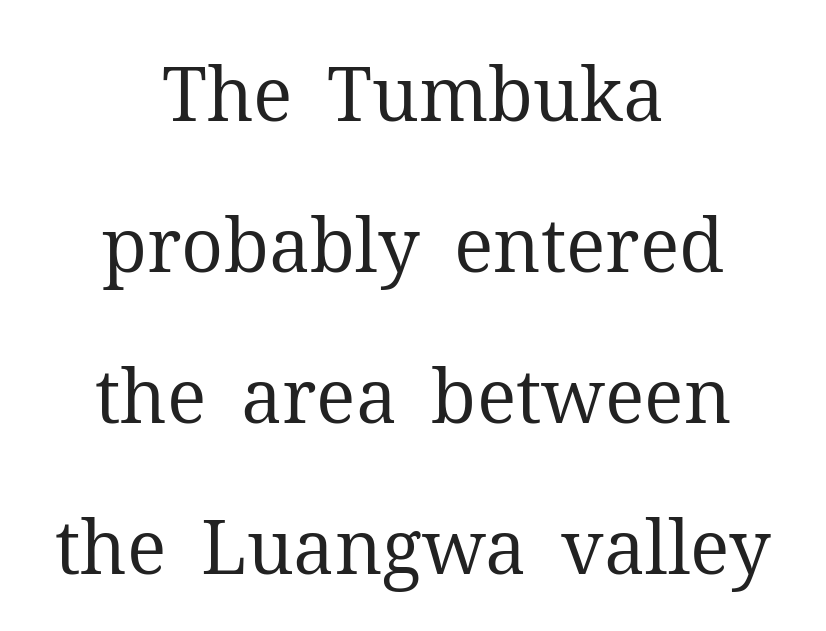
{"serif": "yes", "italic": "no", "bold": "no", "weight": "regular", "width": "normal", "stroke_contrast": "medium", "x_height": "medium", "monospaced": "no", "underline": "no", "align": "center", "line_spacing": "loose", "line_spacing_ratio": 2.04, "letter_spacing": "normal", "letter_spacing_em": 0.0, "glyph_px": 74}
